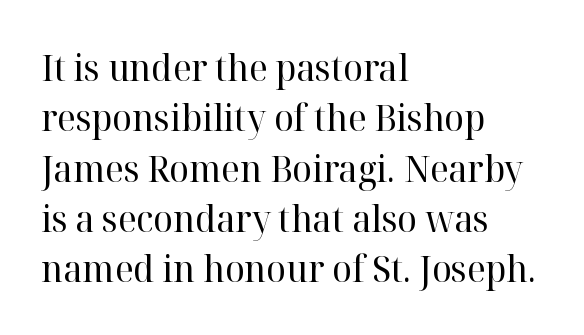
{"serif": "yes", "italic": "no", "bold": "no", "weight": "regular", "width": "normal", "stroke_contrast": "high", "x_height": "medium", "monospaced": "no", "underline": "no", "align": "left", "line_spacing": "normal", "line_spacing_ratio": 1.36, "letter_spacing": "normal", "letter_spacing_em": 0.0, "glyph_px": 37}
